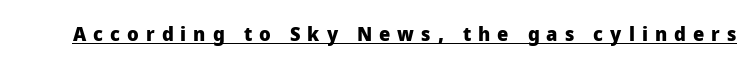
Q: Is the text bold? A: Yes.
Q: Is the text italic (slanted)? A: No, it is upright.
Q: Is the text underlined? A: Yes.
Q: Is the spacing between letters normal or unusually wide? A: Unusually wide.
